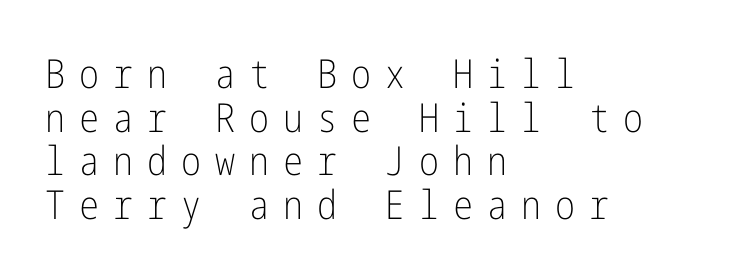
{"serif": "no", "italic": "no", "bold": "no", "weight": "light", "width": "condensed", "stroke_contrast": "low", "x_height": "medium", "underline": "no", "align": "left", "line_spacing": "tight", "line_spacing_ratio": 1.09, "letter_spacing": "wide", "letter_spacing_em": 0.35, "glyph_px": 40}
